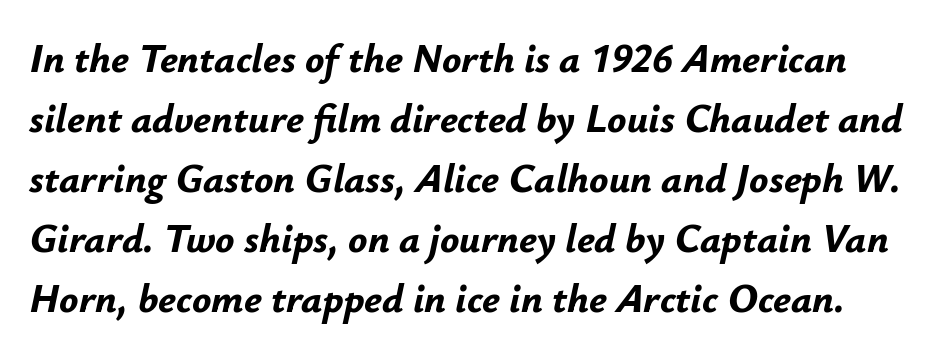
Q: Is the text bold? A: Yes.
Q: Is the text italic (slanted)? A: Yes, it leans right by about 12 degrees.
Q: Is the text underlined? A: No.
Q: Is the spacing between letters normal or unusually wide? A: Normal.
Q: Is the spacing between lines tight, normal or loose? A: Normal.
Q: Width (condensed, normal, or wide)? A: Normal.
Q: Stroke contrast? A: Low.
Q: x-height? A: Small.
Q: Monospaced? A: No.
